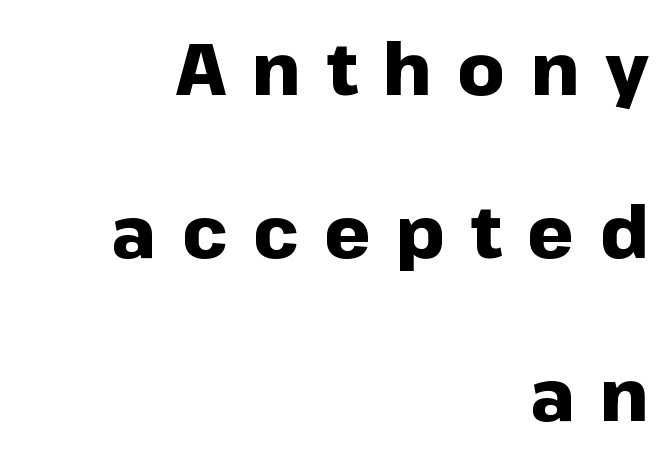
Thick stems and heavy bowls — unmistakably bold. Do the characters align in a grid? No, the font is proportional. The specimen reads as upright at a glance. A typesetter would label this face a sans. Regarding leading, the lines here are spaced well apart.
